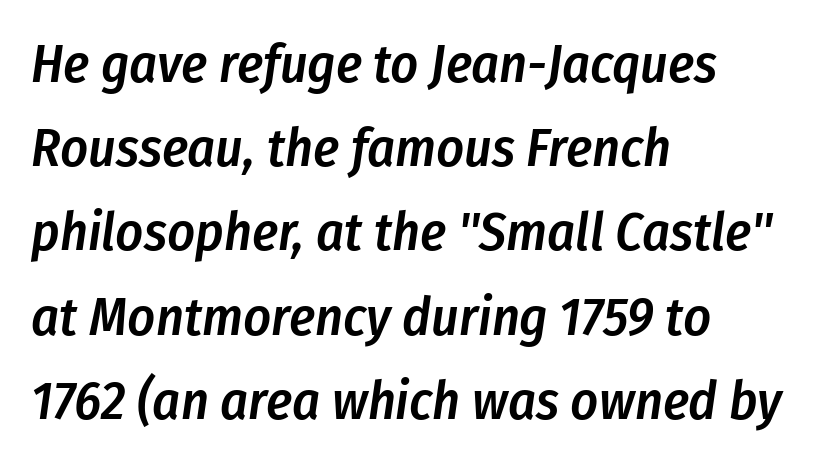
The rendering uses natural spacing where letterforms have individual widths. Yep, that's italic — everything's leaning. Descender tails drop into unmarked territory. Alignment: flush left. The designer left line spacing at the default. Notice the strokes are somewhat thickened but not fully heavy: this is a semibold.
